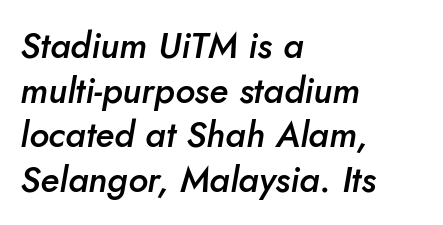
{"italic": "yes", "lean": "right", "slant_degrees": 10, "bold": "semi", "weight": "semibold", "width": "normal", "stroke_contrast": "low", "x_height": "small", "monospaced": "no", "underline": "no", "align": "left", "line_spacing_ratio": 1.24, "letter_spacing": "normal", "letter_spacing_em": 0.0, "glyph_px": 36}
